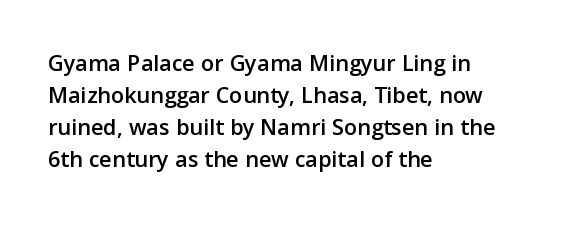
The image shows 24 px text type, upright; set left-aligned, normal line spacing (1.34x), normal letter spacing, not underlined.
